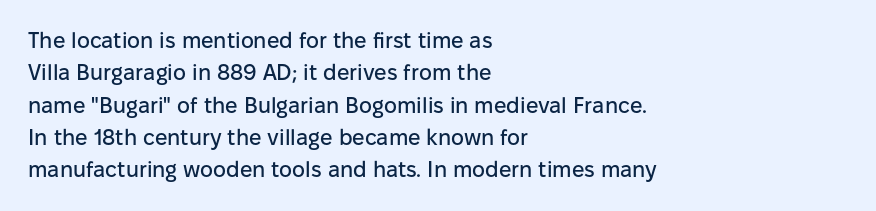
The image shows 22 px text type, upright; set left-aligned, normal line spacing (1.47x), normal letter spacing, not underlined.
